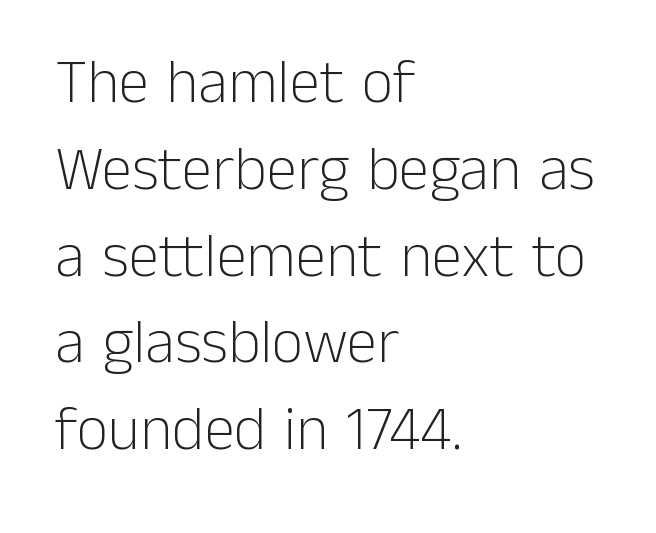
Teacher's note: observe the even left margin — that is flush-left alignment. Descenders hang freely into open space. These lines are rendered in a variable-pitch font. Is the type heavy? It reads as light-to-regular instead. Normally led — the rows are evenly, conventionally spaced. Stroke terminals: plain, sans-serif.
